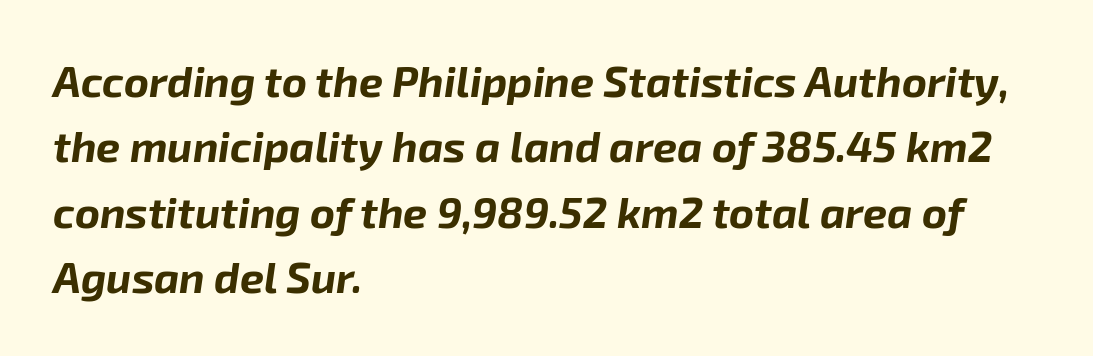
Q: Is the text bold? A: Yes.
Q: Is the text italic (slanted)? A: Yes, it leans right by about 8 degrees.
Q: Is the text underlined? A: No.
Q: How is the paragraph aligned? A: Left-aligned.
Q: Is the spacing between letters normal or unusually wide? A: Normal.
Q: Is the spacing between lines tight, normal or loose? A: Normal.
Q: Width (condensed, normal, or wide)? A: Normal.
Q: Stroke contrast? A: Low.
Q: x-height? A: Medium.
Q: Monospaced? A: No.
